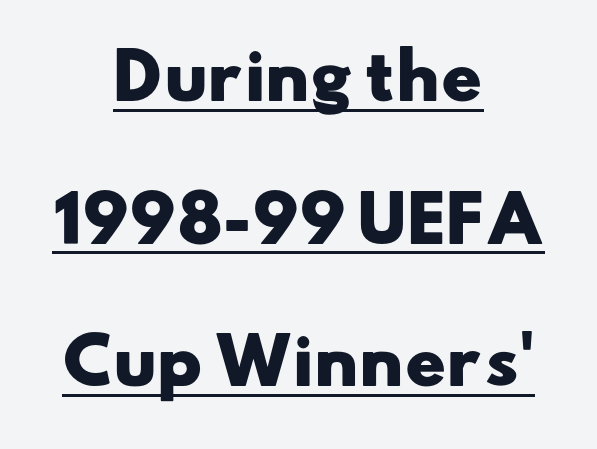
The image shows 62 px heavy, wide sans-serif type; set centered, loose line spacing (2.3x), normal letter spacing, underlined; low stroke contrast and a small x-height.
